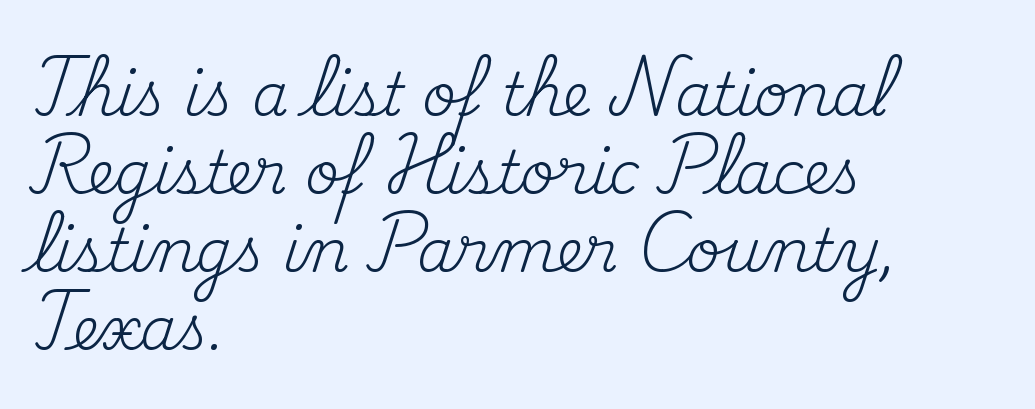
{"serif": "yes", "bold": "no", "weight": "regular", "width": "normal", "stroke_contrast": "medium", "x_height": "small", "monospaced": "no", "underline": "no", "align": "left", "line_spacing": "normal", "line_spacing_ratio": 1.32, "letter_spacing": "normal", "letter_spacing_em": 0.0, "glyph_px": 59}
